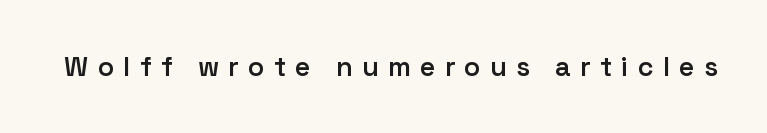
Q: Is the text bold? A: Semi-bold.
Q: Is the text italic (slanted)? A: No, it is upright.
Q: Is the text underlined? A: No.
Q: Is the spacing between letters normal or unusually wide? A: Unusually wide.
